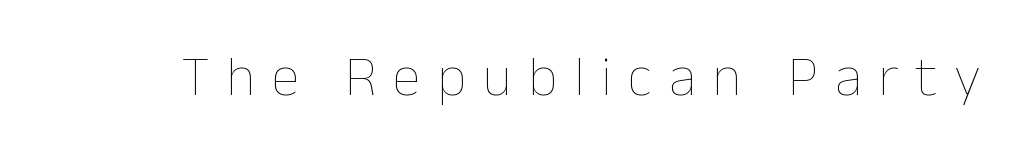
Words appear elongated and porous because spacing is wide. Is this a fixed-width face? No — the glyphs have proportional, varying widths. The weight would be labelled regular, book, light, or lighter still. Plain, unruled lines of type. These lines were composed using upright roman letters.
